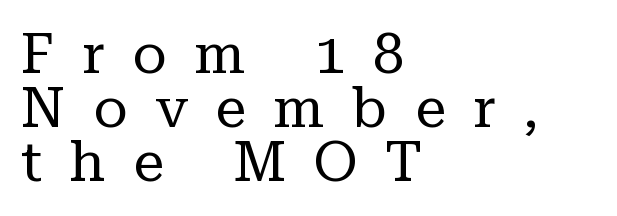
Q: Is the text bold? A: No.
Q: Is the text italic (slanted)? A: No, it is upright.
Q: Is the typeface a serif or a sans-serif typeface? A: Serif.
Q: Is the text underlined? A: No.
Q: How is the paragraph aligned? A: Left-aligned.
Q: Is the spacing between letters normal or unusually wide? A: Unusually wide.
Q: Is the spacing between lines tight, normal or loose? A: Tight.
Q: Width (condensed, normal, or wide)? A: Normal.
Q: Stroke contrast? A: Low.
Q: x-height? A: Medium.
Q: Monospaced? A: No.
